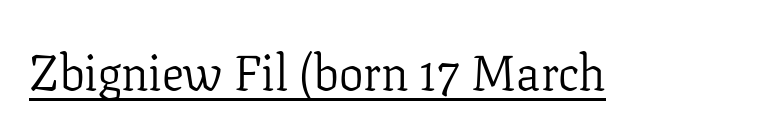
The image shows 49 px light serif type, upright; set normal letter spacing, underlined; low stroke contrast and a medium x-height.
